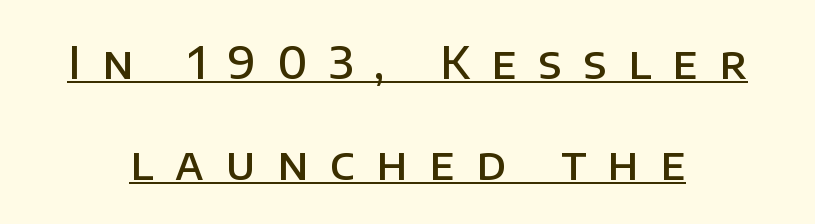
{"serif": "no", "italic": "no", "bold": "semi", "weight": "semibold", "width": "normal", "stroke_contrast": "low", "x_height": "large", "monospaced": "no", "underline": "yes", "align": "center", "line_spacing": "loose", "line_spacing_ratio": 2.3, "letter_spacing": "wide", "letter_spacing_em": 0.49, "glyph_px": 44}
